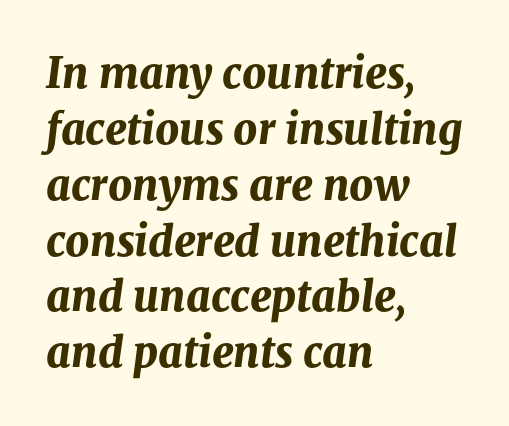
The image shows 42 px bold type, italic (leaning right); set left-aligned, normal line spacing (1.33x), normal letter spacing, not underlined; medium stroke contrast and a medium x-height.
